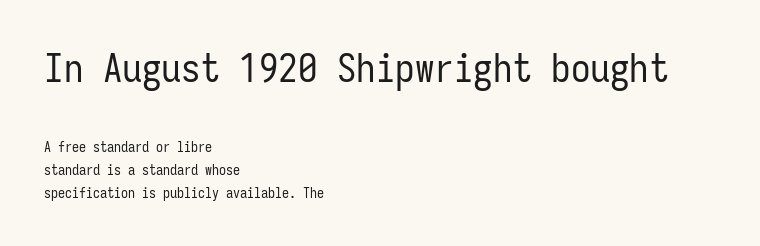
The image shows 39 px regular-weight, condensed sans-serif type, upright, monospaced; set left-aligned, normal line spacing (1.62x), normal letter spacing, not underlined; the first (top) block is 2.79x larger; low stroke contrast and a medium x-height.
